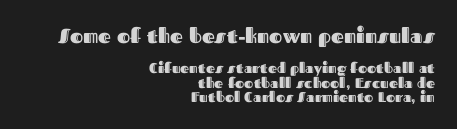
The image shows 20 px text type, upright; set right-aligned, tight line spacing (1.02x), normal letter spacing, not underlined; the first (top) block is 1.43x larger.
